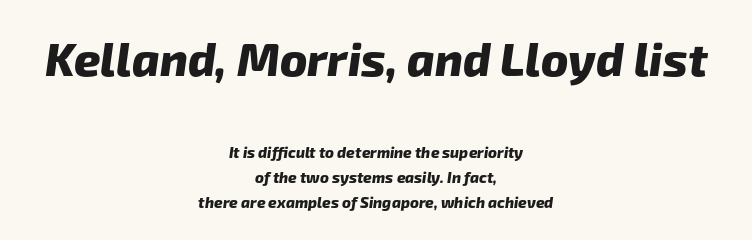
The image shows 46 px heavy sans-serif type; set centered, normal line spacing (1.66x), normal letter spacing, not underlined; the first (top) block is 3.07x larger; low stroke contrast and a medium x-height.
